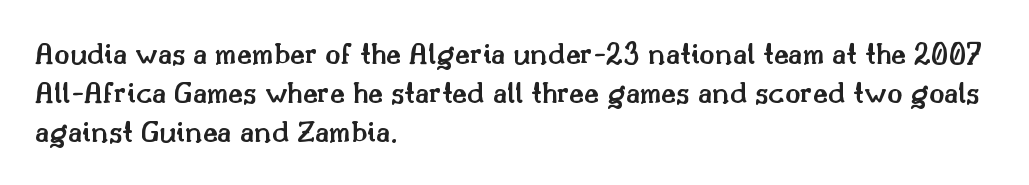
{"serif": "yes", "italic": "no", "bold": "semi", "weight": "semibold", "width": "normal", "stroke_contrast": "medium", "x_height": "small", "monospaced": "no", "underline": "no", "align": "left", "line_spacing_ratio": 1.22, "letter_spacing": "normal", "letter_spacing_em": 0.0, "glyph_px": 32}
